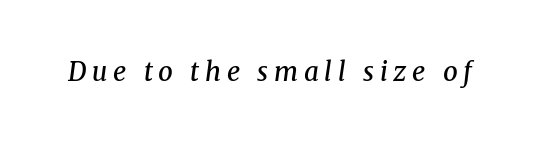
It's the slanting kind of type. What weight is shown? A semibold, between regular and bold. Here the glyphs are tracked loosely, breaking word shapes into spaced letters. The space beneath each line is pristine and unruled.
